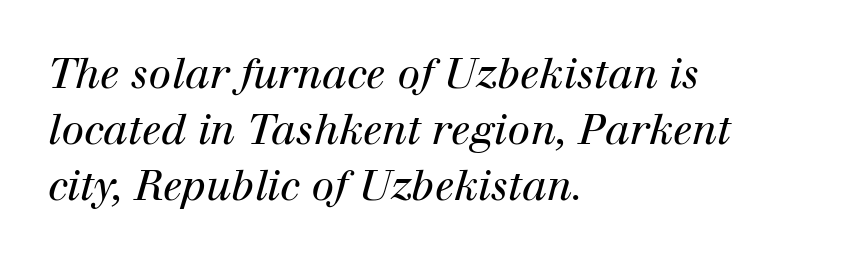
The image shows 41 px regular-weight serif type, italic (leaning right); set left-aligned, normal line spacing (1.37x), normal letter spacing, not underlined; high stroke contrast and a medium x-height.
